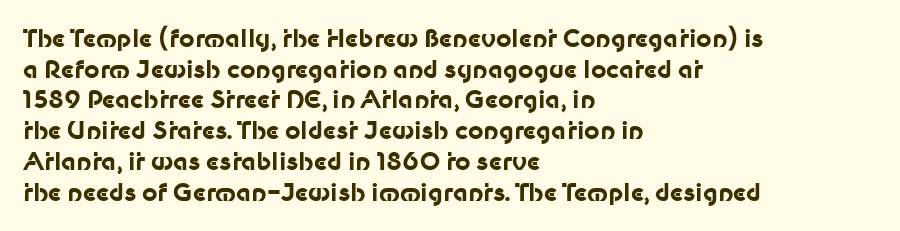
{"italic": "no", "bold": "yes", "underline": "no", "align": "left", "line_spacing": "normal", "line_spacing_ratio": 1.28, "letter_spacing": "normal", "letter_spacing_em": 0.0, "glyph_px": 24}
